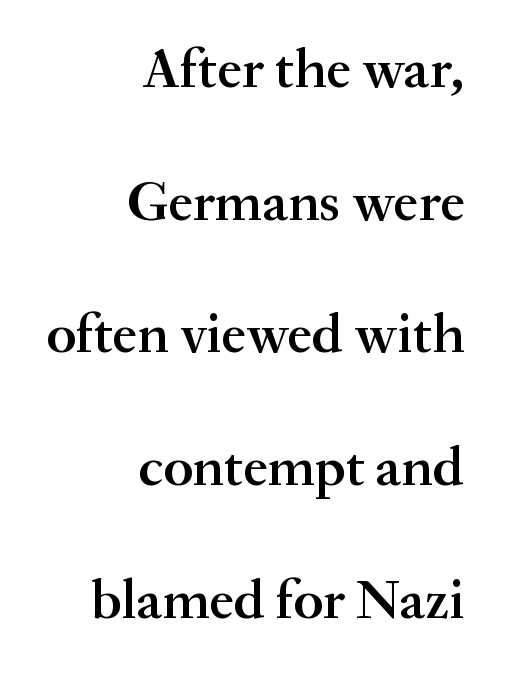
Varying glyph widths throughout — classic text-font behaviour. The specimen omits any rule beneath the text block's lines. Each line ends at the same right margin while the left side varies. Students, observe: this is what heavily led, spacious text looks like.
